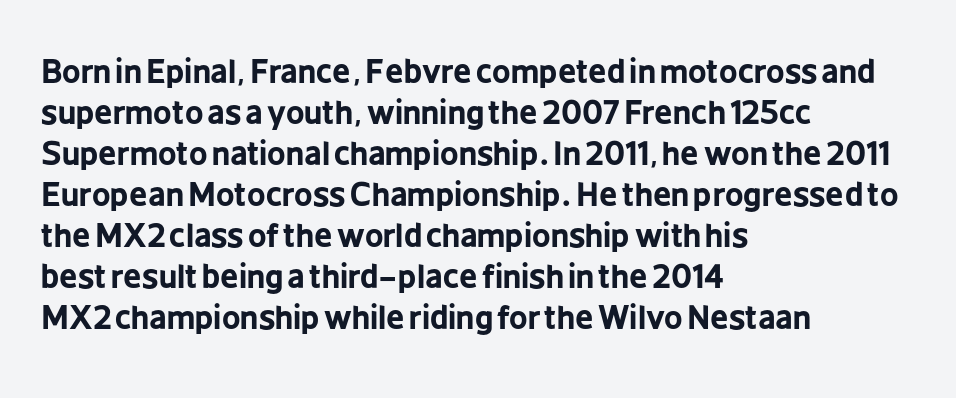
Q: Is the text bold? A: Yes.
Q: Is the text italic (slanted)? A: No, it is upright.
Q: Is the typeface a serif or a sans-serif typeface? A: Sans-serif.
Q: Is the text underlined? A: No.
Q: How is the paragraph aligned? A: Left-aligned.
Q: Is the spacing between letters normal or unusually wide? A: Normal.
Q: Is the spacing between lines tight, normal or loose? A: Normal.
Q: Width (condensed, normal, or wide)? A: Condensed.
Q: Stroke contrast? A: Low.
Q: x-height? A: Medium.
Q: Monospaced? A: No.
